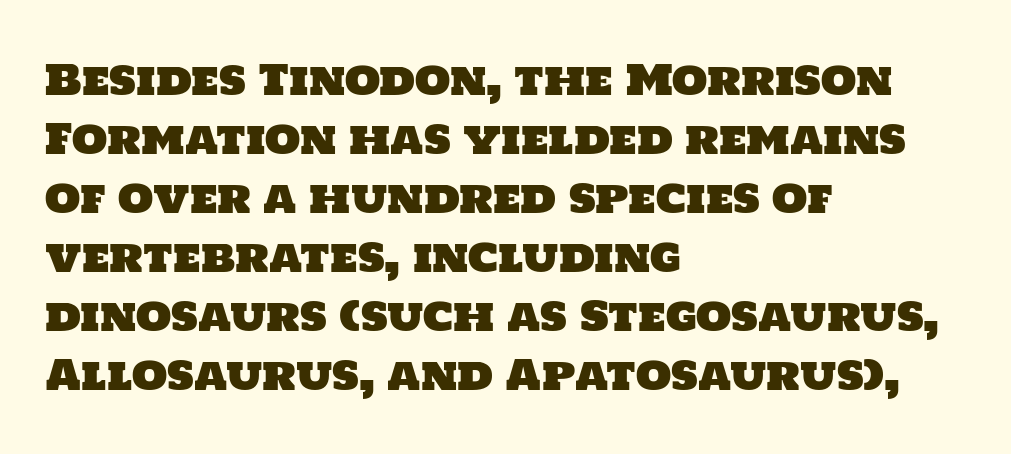
{"serif": "no", "width": "normal", "stroke_contrast": "low", "x_height": "large", "monospaced": "no", "underline": "no", "align": "left", "line_spacing": "normal", "line_spacing_ratio": 1.44, "letter_spacing": "normal", "letter_spacing_em": 0.0, "glyph_px": 41}
